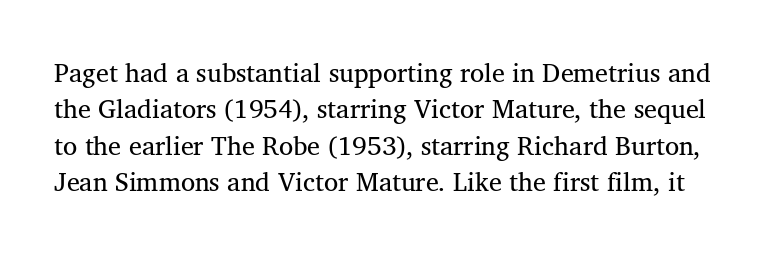
The image shows 26 px text type, upright; set normal line spacing (1.4x), normal letter spacing, not underlined.
